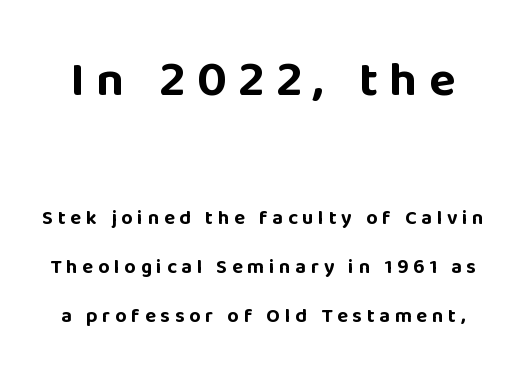
The image shows 49 px bold sans-serif type, upright; set loose line spacing (2.46x), unusually wide letter spacing (+0.24 em), not underlined; the first (top) block is 2.45x larger; low stroke contrast and a large x-height.
